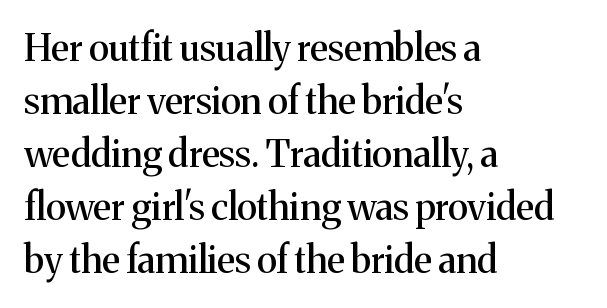
Q: Is the text italic (slanted)? A: No, it is upright.
Q: Is the typeface a serif or a sans-serif typeface? A: Serif.
Q: Is the text underlined? A: No.
Q: How is the paragraph aligned? A: Left-aligned.
Q: Is the spacing between letters normal or unusually wide? A: Normal.
Q: Is the spacing between lines tight, normal or loose? A: Normal.
Q: Width (condensed, normal, or wide)? A: Normal.
Q: Stroke contrast? A: Medium.
Q: x-height? A: Medium.
Q: Monospaced? A: No.
